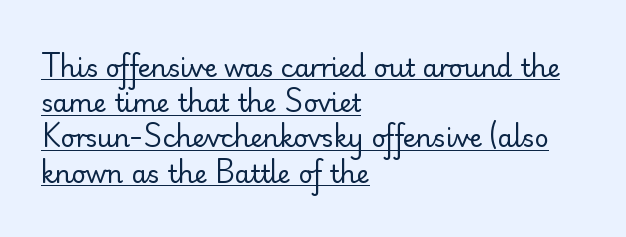
Q: Is the text bold? A: No.
Q: Is the text italic (slanted)? A: No, it is upright.
Q: Is the text underlined? A: Yes.
Q: How is the paragraph aligned? A: Left-aligned.
Q: Is the spacing between letters normal or unusually wide? A: Normal.
Q: Is the spacing between lines tight, normal or loose? A: Normal.
